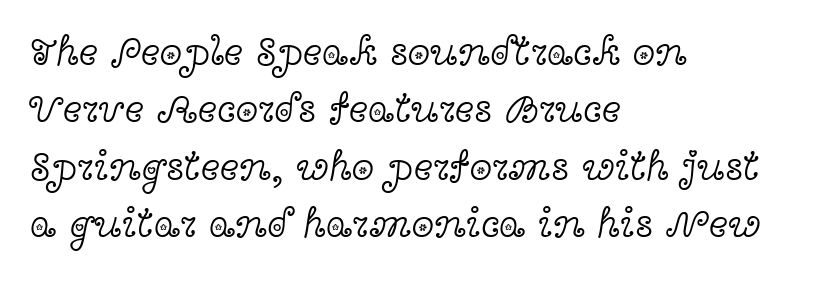
{"serif": "yes", "italic": "no", "bold": "no", "weight": "light", "width": "wide", "x_height": "medium", "monospaced": "no", "underline": "no", "align": "left", "line_spacing": "normal", "line_spacing_ratio": 1.4, "letter_spacing": "normal", "letter_spacing_em": 0.0, "glyph_px": 41}
